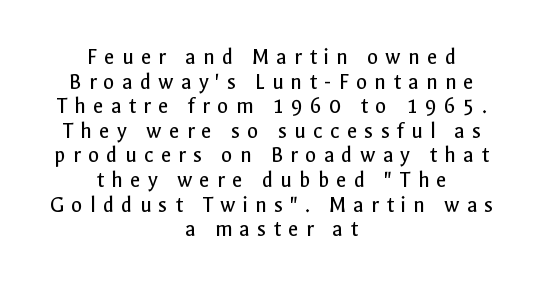
The image shows 23 px text type, upright; set centered, tight line spacing (1.07x), unusually wide letter spacing (+0.31 em), not underlined.
